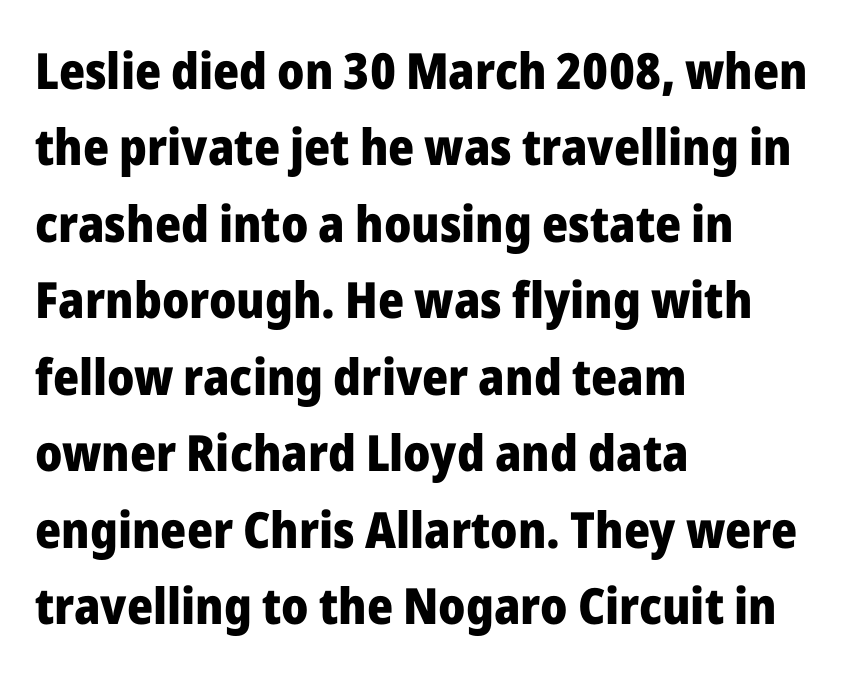
Q: Is the text bold? A: Yes.
Q: Is the text italic (slanted)? A: No, it is upright.
Q: Is the typeface a serif or a sans-serif typeface? A: Sans-serif.
Q: Is the text underlined? A: No.
Q: How is the paragraph aligned? A: Left-aligned.
Q: Is the spacing between letters normal or unusually wide? A: Normal.
Q: Is the spacing between lines tight, normal or loose? A: Normal.
Q: Width (condensed, normal, or wide)? A: Normal.
Q: Stroke contrast? A: Low.
Q: x-height? A: Medium.
Q: Monospaced? A: No.
